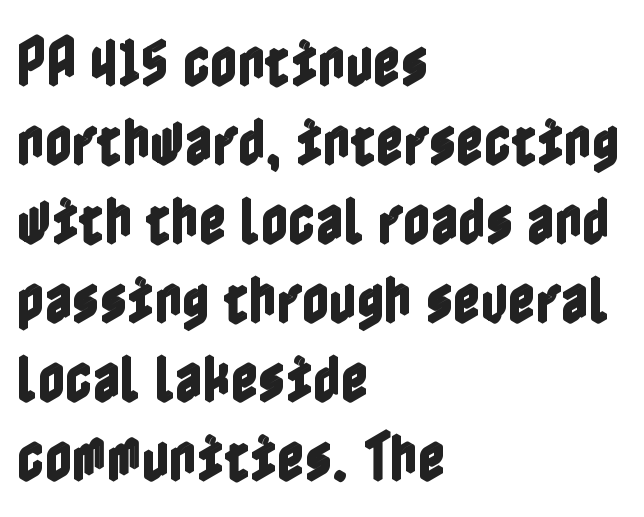
{"italic": "no", "width": "condensed", "x_height": "medium", "underline": "no", "align": "left", "line_spacing": "normal", "line_spacing_ratio": 1.49, "letter_spacing": "normal", "letter_spacing_em": 0.0, "glyph_px": 53}
